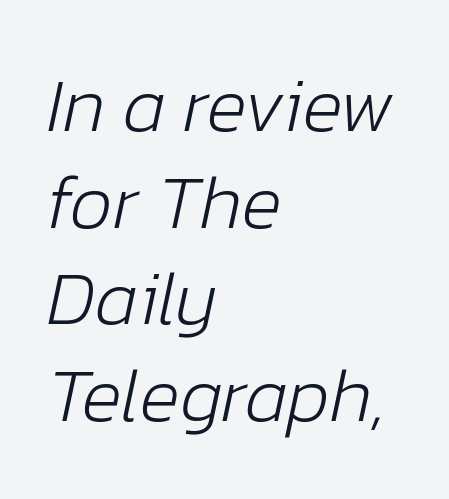
The image shows 76 px light type, italic (leaning right); set left-aligned, normal line spacing (1.27x), normal letter spacing, not underlined; low stroke contrast and a medium x-height.
